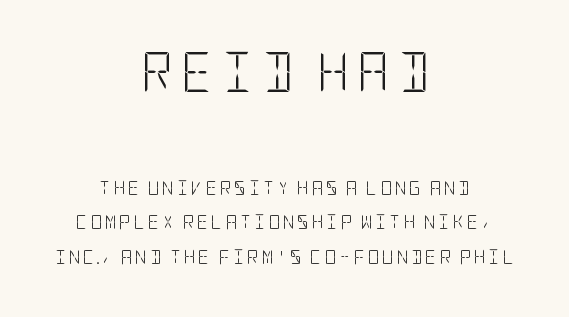
The baseline area is clear. Stem width sits at or under what a default text font uses. This rendering uses center alignment, leaving both contours irregular but symmetric. These lines stand farther apart than default settings would place them.
